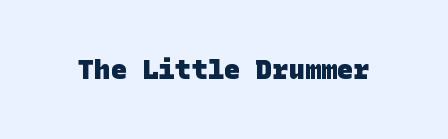
Q: Is the text bold? A: Yes.
Q: Is the text underlined? A: No.
Q: Is the spacing between letters normal or unusually wide? A: Normal.
